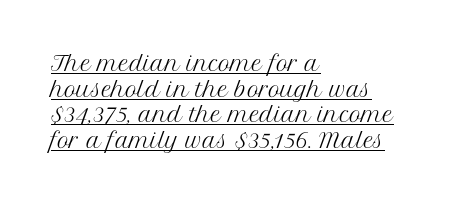
{"bold": "no", "underline": "yes", "align": "left", "line_spacing": "normal", "line_spacing_ratio": 1.28, "letter_spacing": "normal", "letter_spacing_em": 0.0, "glyph_px": 20}
